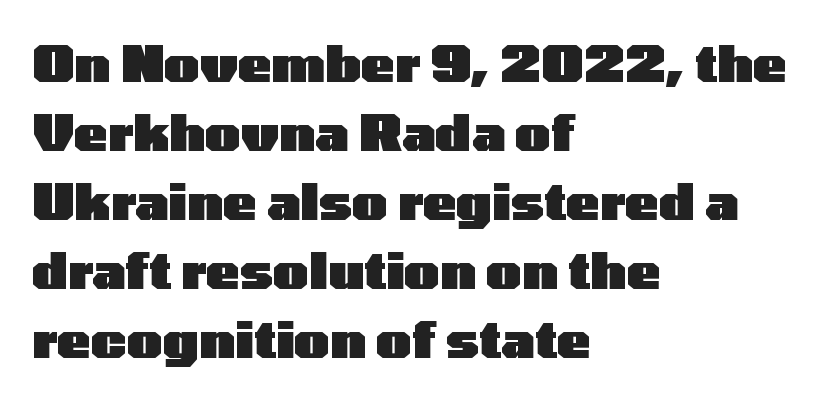
The image shows 50 px heavy, wide sans-serif type, upright; set left-aligned, normal line spacing (1.38x), normal letter spacing, not underlined; low stroke contrast and a medium x-height.
